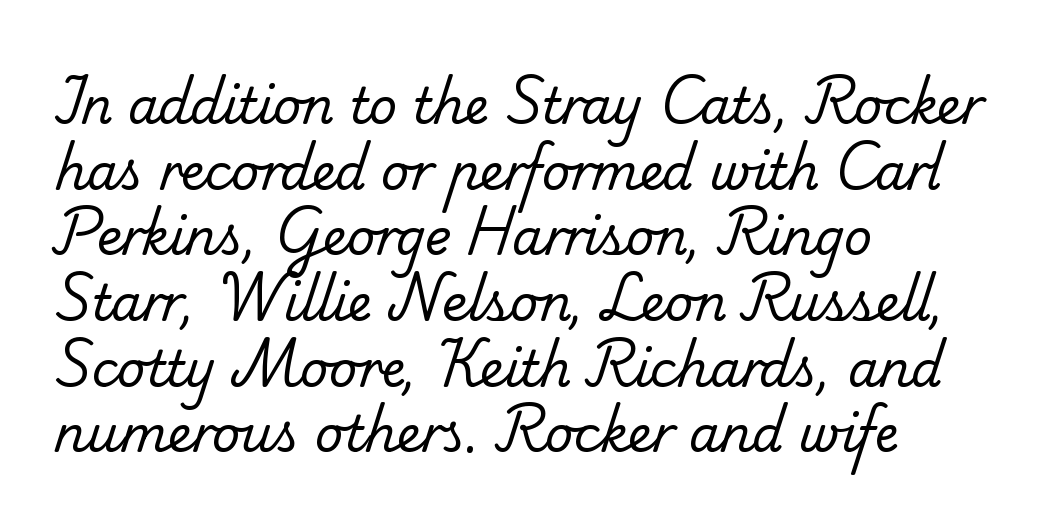
{"serif": "yes", "bold": "no", "weight": "regular", "width": "normal", "stroke_contrast": "low", "x_height": "small", "monospaced": "no", "underline": "no", "align": "left", "line_spacing": "normal", "line_spacing_ratio": 1.34, "letter_spacing": "normal", "letter_spacing_em": 0.0, "glyph_px": 49}
